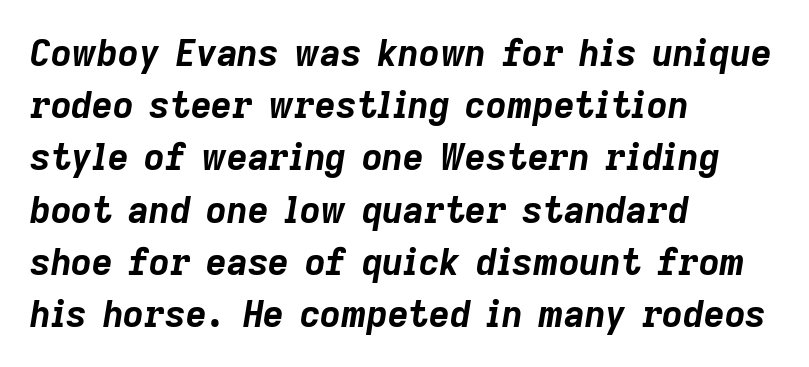
The image shows 36 px bold type, italic (leaning right); set left-aligned, normal line spacing (1.45x), normal letter spacing, not underlined; low stroke contrast and a medium x-height.
